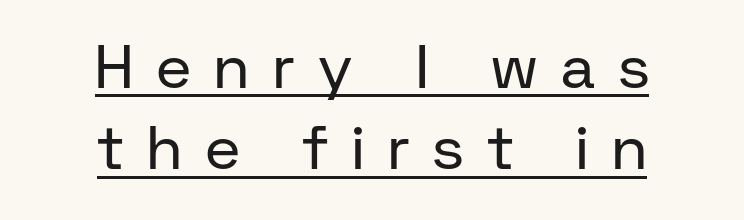
The image shows 61 px regular-weight sans-serif type, upright; set centered, normal line spacing (1.33x), unusually wide letter spacing (+0.39 em), underlined; low stroke contrast and a medium x-height.
